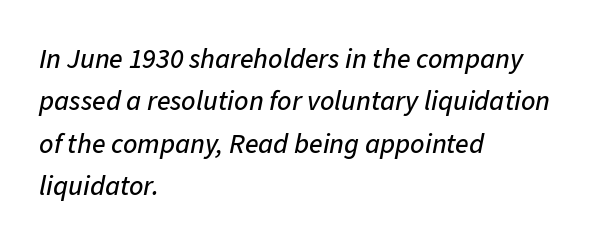
Q: Is the text italic (slanted)? A: Yes, it leans right by about 11 degrees.
Q: Is the text underlined? A: No.
Q: How is the paragraph aligned? A: Left-aligned.
Q: Is the spacing between letters normal or unusually wide? A: Normal.
Q: Is the spacing between lines tight, normal or loose? A: Normal.
Q: Width (condensed, normal, or wide)? A: Normal.
Q: Stroke contrast? A: Low.
Q: x-height? A: Medium.
Q: Monospaced? A: No.
